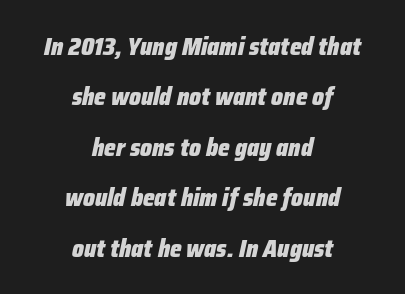
{"italic": "yes", "lean": "right", "slant_degrees": 12, "bold": "yes", "underline": "no", "align": "center", "line_spacing": "loose", "line_spacing_ratio": 2.02, "letter_spacing": "normal", "letter_spacing_em": 0.0, "glyph_px": 25}
